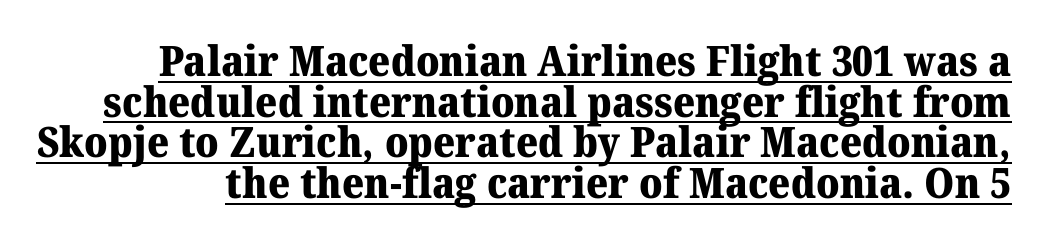
{"serif": "yes", "italic": "no", "bold": "yes", "weight": "heavy", "width": "normal", "stroke_contrast": "medium", "x_height": "medium", "monospaced": "no", "underline": "yes", "line_spacing": "tight", "line_spacing_ratio": 0.97, "letter_spacing": "normal", "letter_spacing_em": 0.0, "glyph_px": 42}
